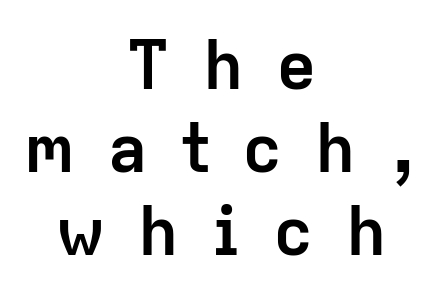
The image shows 68 px semibold sans-serif type, upright; set centered, line spacing 1.22x, unusually wide letter spacing (+0.47 em), not underlined; low stroke contrast and a medium x-height.
